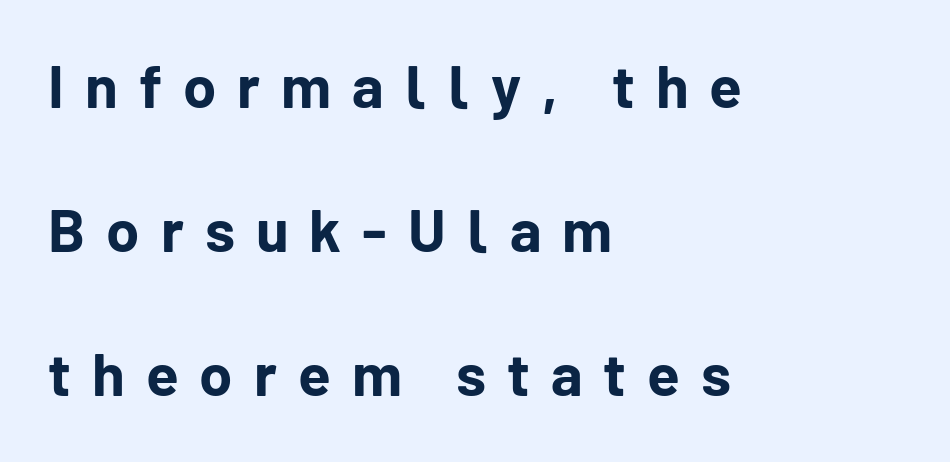
The image shows 60 px bold sans-serif type, upright; set left-aligned, loose line spacing (2.4x), unusually wide letter spacing (+0.35 em), not underlined; low stroke contrast and a medium x-height.
